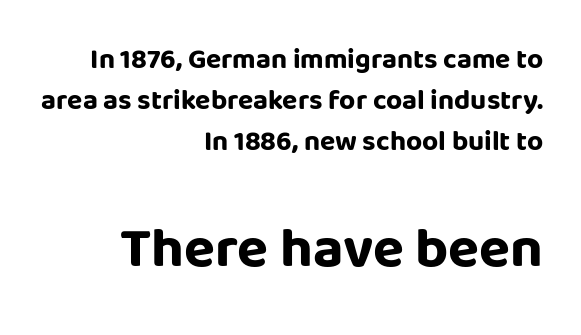
Q: Is the text bold? A: Yes.
Q: Is the text italic (slanted)? A: No, it is upright.
Q: Is the typeface a serif or a sans-serif typeface? A: Sans-serif.
Q: Is the text underlined? A: No.
Q: How is the paragraph aligned? A: Right-aligned.
Q: Is the spacing between letters normal or unusually wide? A: Normal.
Q: Is the spacing between lines tight, normal or loose? A: Normal.
Q: Which block of text is set in a larger size, the first (top) or the second (bottom)? A: The second (bottom) one.
Q: Width (condensed, normal, or wide)? A: Normal.
Q: Stroke contrast? A: Low.
Q: x-height? A: Large.
Q: Monospaced? A: No.
